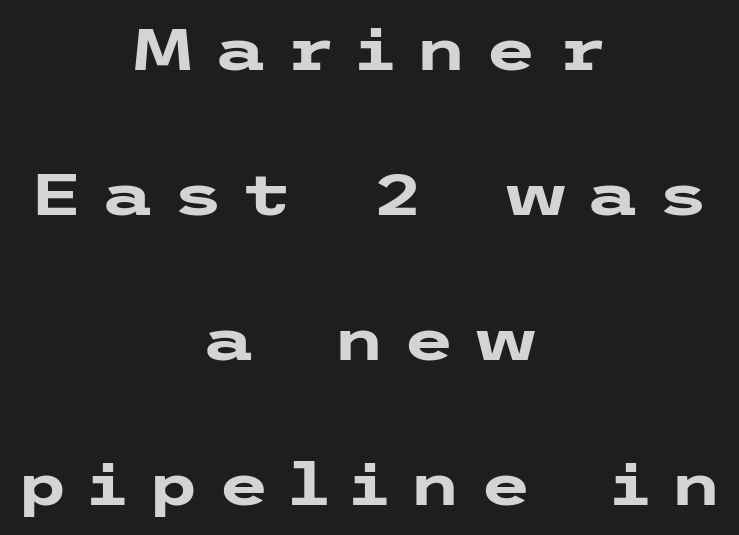
The image shows 59 px heavy, wide sans-serif type, upright; set centered, loose line spacing (2.46x), unusually wide letter spacing (+0.32 em), not underlined; low stroke contrast and a medium x-height.
